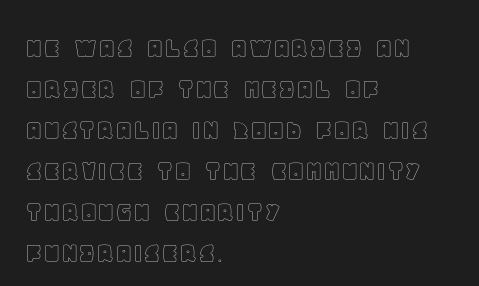
{"italic": "no", "width": "normal", "x_height": "large", "monospaced": "no", "underline": "no", "align": "left", "line_spacing": "normal", "line_spacing_ratio": 1.32, "letter_spacing": "normal", "letter_spacing_em": 0.0, "glyph_px": 31}
